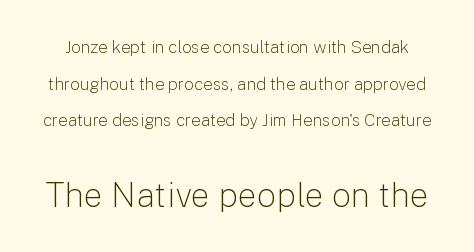
The image shows 34 px light sans-serif type, upright; set loose line spacing (2.16x), normal letter spacing, not underlined; the second (bottom) block is 2.0x larger; low stroke contrast and a medium x-height.
